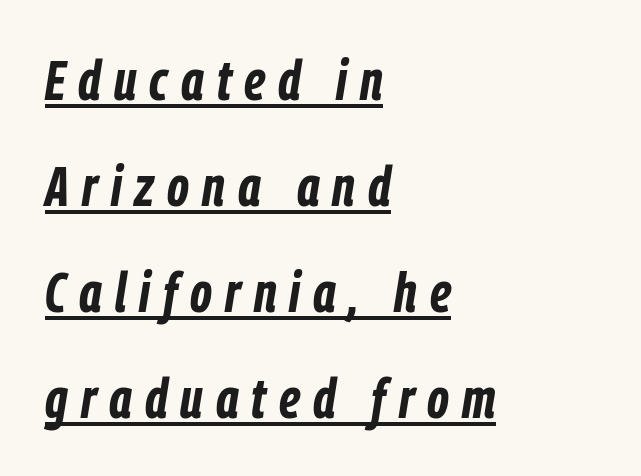
These characters rest on top of a visible drawn line. The rendering uses natural spacing where letterforms have individual widths. Every letter is thick-stroked: bold, no question. Would a proofreader flag this as italicized? Yes.
